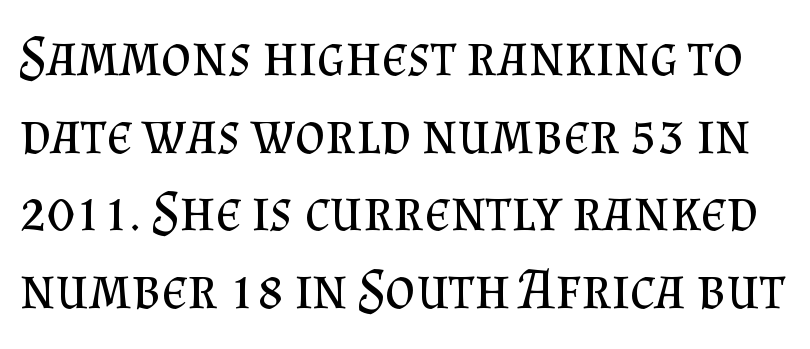
{"serif": "yes", "italic": "no", "bold": "no", "weight": "regular", "width": "normal", "stroke_contrast": "medium", "x_height": "small", "monospaced": "no", "underline": "no", "line_spacing": "normal", "line_spacing_ratio": 1.34, "letter_spacing": "normal", "letter_spacing_em": 0.0, "glyph_px": 58}
